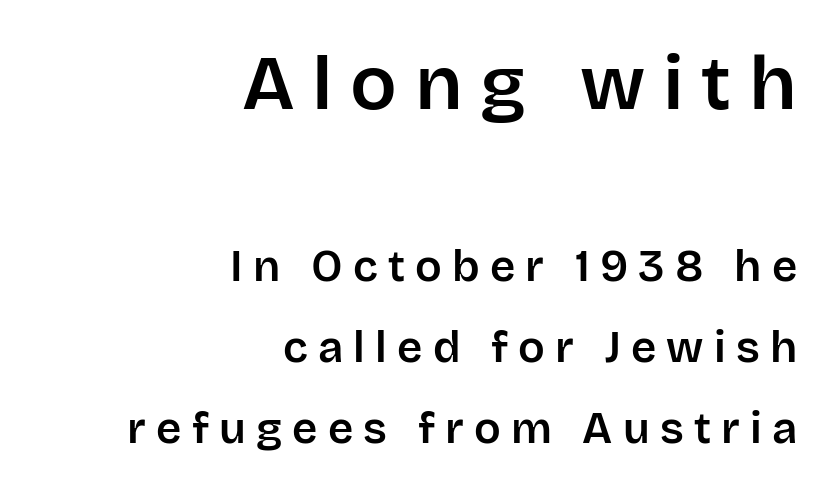
The image shows 77 px sans-serif type, upright; set right-aligned, line spacing 1.84x, unusually wide letter spacing (+0.23 em), not underlined; the first (top) block is 1.75x larger; low stroke contrast and a large x-height.
